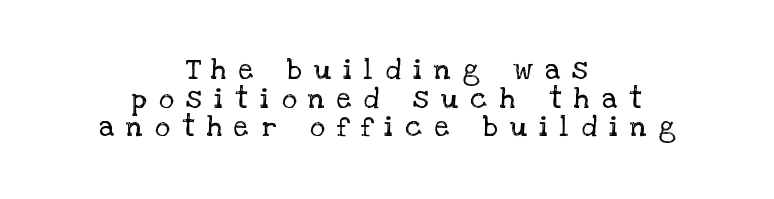
Nobody drew a line under any word here. Cramped leading. This rendering widens character spacing well past its baseline value. To sum up the face: it has serifs.
